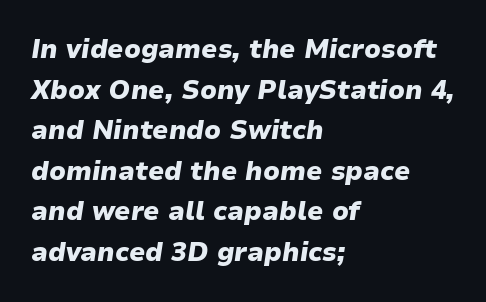
The image shows 26 px bold type, italic (leaning right); set left-aligned, normal line spacing (1.56x), normal letter spacing, not underlined.
